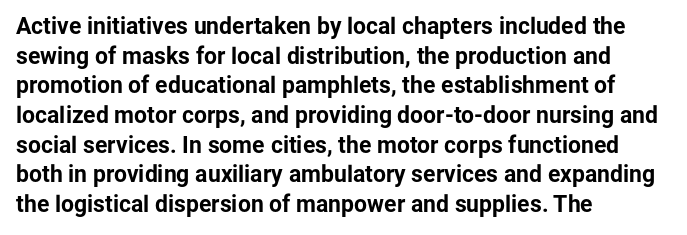
Q: Is the text bold? A: Yes.
Q: Is the text italic (slanted)? A: No, it is upright.
Q: Is the text underlined? A: No.
Q: How is the paragraph aligned? A: Left-aligned.
Q: Is the spacing between letters normal or unusually wide? A: Normal.
Q: Is the spacing between lines tight, normal or loose? A: Normal.
